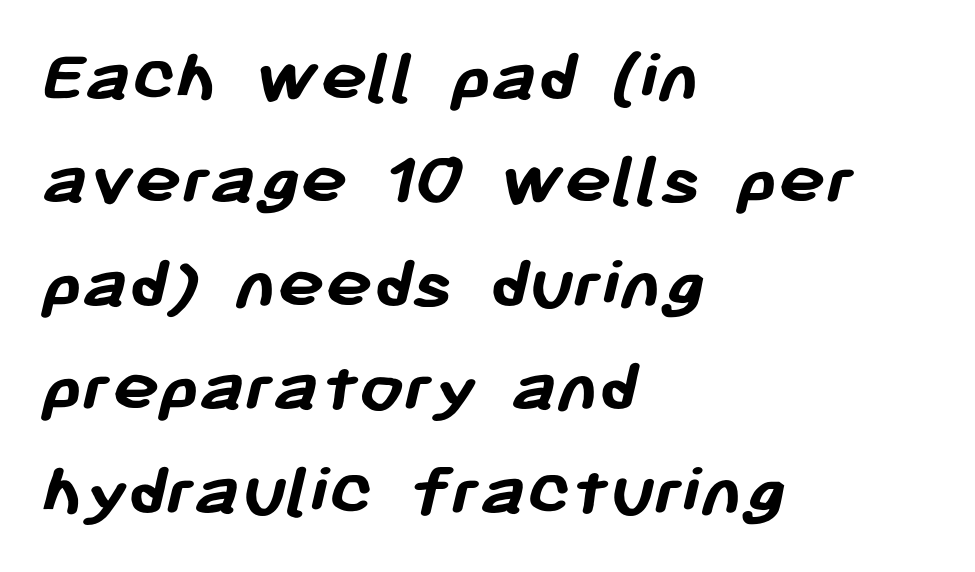
Plain, unruled lines of type. Students, note that the glyphs here touch the page at normal intervals. Character widths vary here, with narrow letters taking less room than wide ones. One glance says typical: line gaps are just what's usual.
